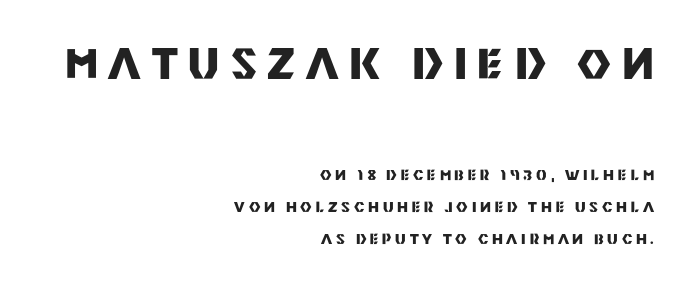
The image shows 41 px heavy sans-serif type, upright; set right-aligned, loose line spacing (2.31x), unusually wide letter spacing (+0.27 em), not underlined; the first (top) block is 2.93x larger; medium stroke contrast and a large x-height.
